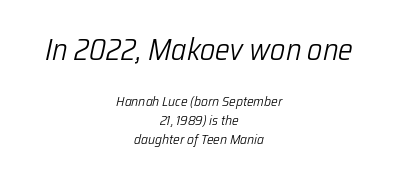
{"italic": "yes", "lean": "right", "slant_degrees": 12, "bold": "no", "weight": "light", "width": "condensed", "stroke_contrast": "low", "x_height": "medium", "monospaced": "no", "underline": "no", "align": "center", "line_spacing": "normal", "line_spacing_ratio": 1.34, "letter_spacing": "normal", "letter_spacing_em": 0.0, "larger_block": "first", "size_ratio": 2.21, "glyph_px": 31}
